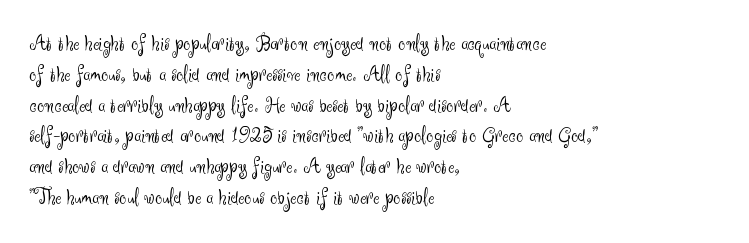
Descenders are the only things crossing below the line. The font sits on the lighter half of the weight spectrum, regular included. Does the copy run flush right? No — it runs flush left. Vertically, the passage feels balanced, rows spaced as you'd expect.
